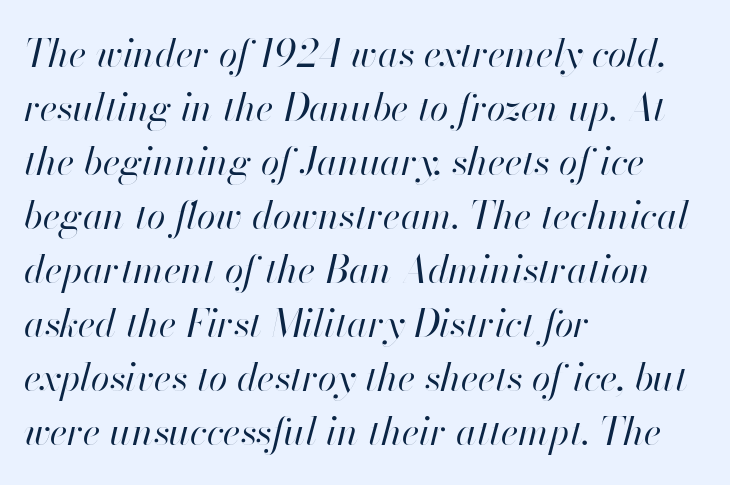
Rule under the text: the space is simply empty. This sample has the flowing, uneven cadence of proportional lettering. Tracking value appears to be zero — textbook default spacing. Notice how the passage keeps a crisp vertical edge on the left only.
